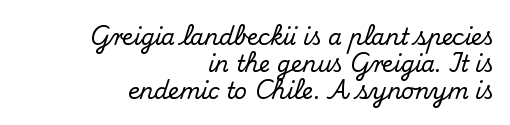
No extra tracking has been applied to these lines. Horizontal alignment here is rightward, an uncommon choice for prose. Unmarked baselines from the first word to the last.
